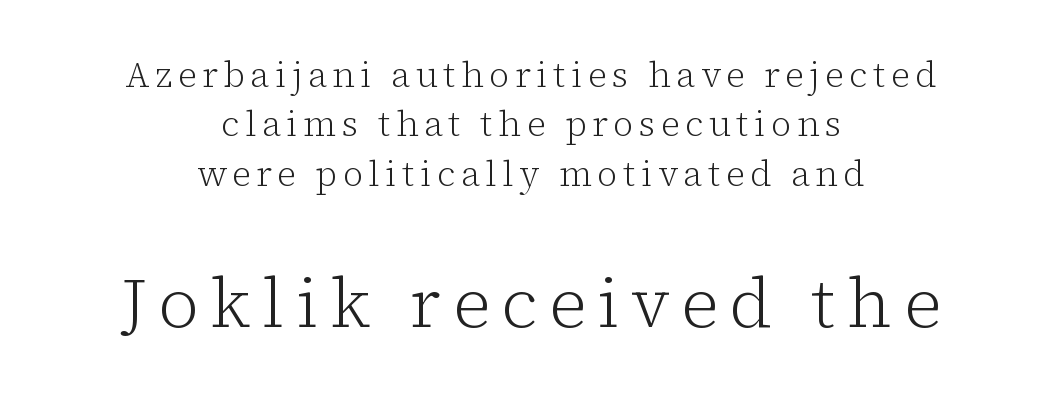
{"serif": "yes", "italic": "no", "bold": "no", "weight": "light", "width": "normal", "stroke_contrast": "low", "x_height": "medium", "monospaced": "no", "underline": "no", "align": "center", "line_spacing": "normal", "line_spacing_ratio": 1.41, "larger_block": "second", "size_ratio": 2.0, "glyph_px": 70}
